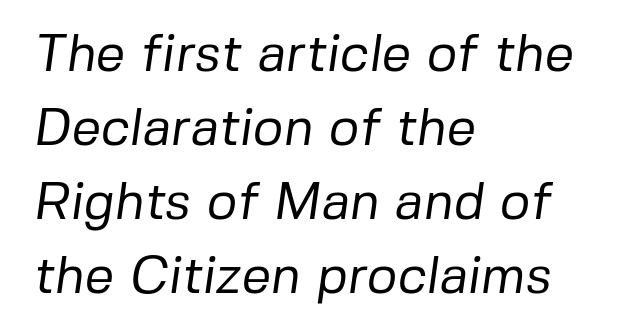
Q: Is the text bold? A: No.
Q: Is the typeface a serif or a sans-serif typeface? A: Sans-serif.
Q: Is the text underlined? A: No.
Q: How is the paragraph aligned? A: Left-aligned.
Q: Is the spacing between letters normal or unusually wide? A: Normal.
Q: Is the spacing between lines tight, normal or loose? A: Normal.
Q: Width (condensed, normal, or wide)? A: Normal.
Q: Stroke contrast? A: Low.
Q: x-height? A: Medium.
Q: Monospaced? A: No.
